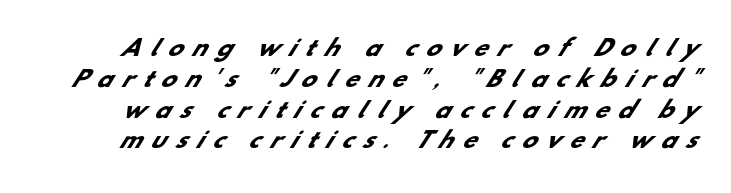
The image shows 22 px bold type; set normal line spacing (1.4x), unusually wide letter spacing (+0.44 em), not underlined.
